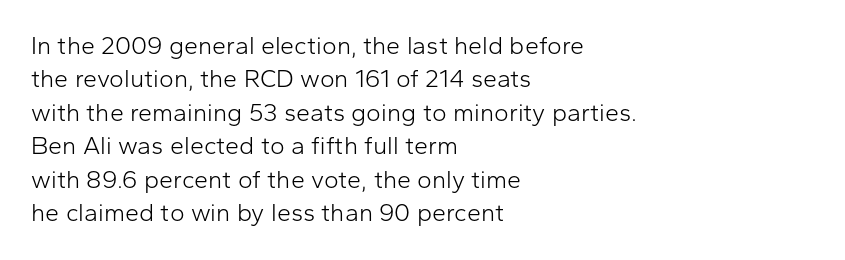
The image shows 25 px text type, upright; set left-aligned, normal line spacing (1.34x), normal letter spacing, not underlined.
